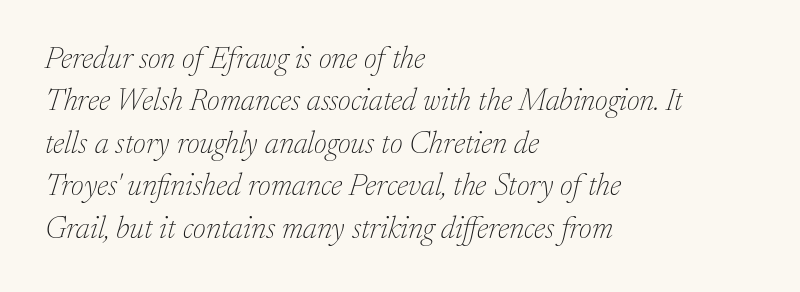
{"serif": "yes", "italic": "yes", "lean": "right", "slant_degrees": 17, "bold": "no", "weight": "thin", "width": "normal", "stroke_contrast": "low", "x_height": "medium", "monospaced": "no", "underline": "no", "align": "left", "line_spacing": "normal", "line_spacing_ratio": 1.37, "letter_spacing": "normal", "letter_spacing_em": 0.0, "glyph_px": 31}
